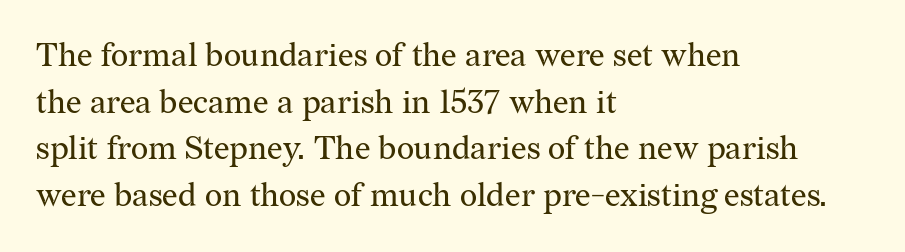
Q: Is the text bold? A: No.
Q: Is the text italic (slanted)? A: No, it is upright.
Q: Is the typeface a serif or a sans-serif typeface? A: Serif.
Q: Is the text underlined? A: No.
Q: How is the paragraph aligned? A: Left-aligned.
Q: Is the spacing between letters normal or unusually wide? A: Normal.
Q: Is the spacing between lines tight, normal or loose? A: Normal.
Q: Width (condensed, normal, or wide)? A: Normal.
Q: Stroke contrast? A: Medium.
Q: x-height? A: Medium.
Q: Monospaced? A: No.
